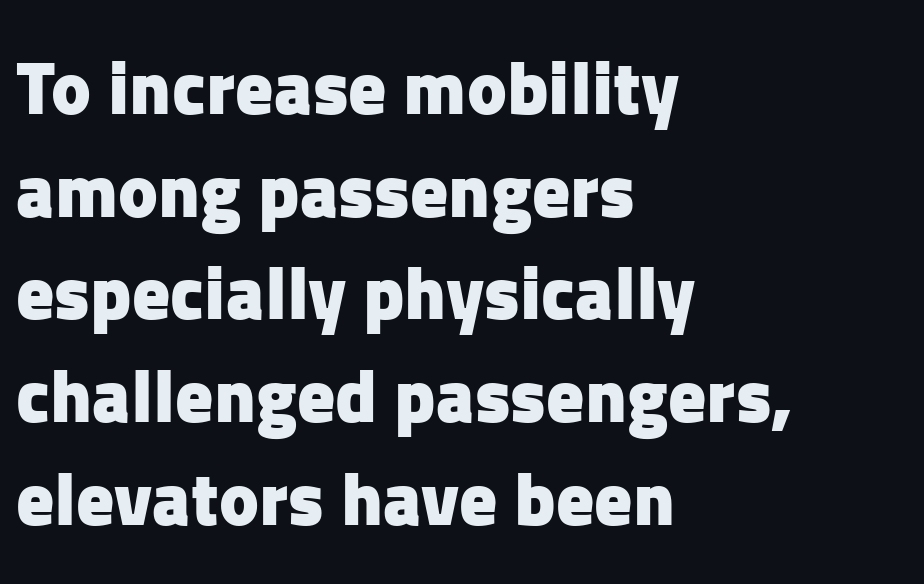
Q: Is the text bold? A: Yes.
Q: Is the text italic (slanted)? A: No, it is upright.
Q: Is the typeface a serif or a sans-serif typeface? A: Sans-serif.
Q: Is the text underlined? A: No.
Q: How is the paragraph aligned? A: Left-aligned.
Q: Is the spacing between letters normal or unusually wide? A: Normal.
Q: Is the spacing between lines tight, normal or loose? A: Normal.
Q: Width (condensed, normal, or wide)? A: Normal.
Q: Stroke contrast? A: Low.
Q: x-height? A: Medium.
Q: Monospaced? A: No.
